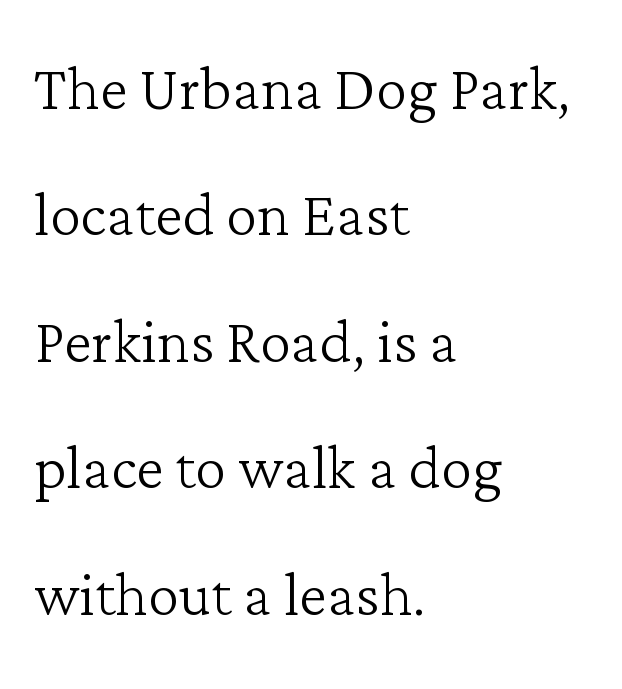
Q: Is the text bold? A: No.
Q: Is the text italic (slanted)? A: No, it is upright.
Q: Is the typeface a serif or a sans-serif typeface? A: Serif.
Q: Is the text underlined? A: No.
Q: How is the paragraph aligned? A: Left-aligned.
Q: Is the spacing between letters normal or unusually wide? A: Normal.
Q: Is the spacing between lines tight, normal or loose? A: Normal.
Q: Width (condensed, normal, or wide)? A: Normal.
Q: Stroke contrast? A: Low.
Q: x-height? A: Medium.
Q: Monospaced? A: No.
